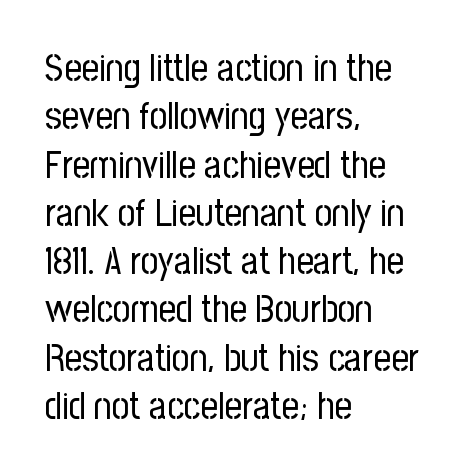
The image shows 38 px regular-weight, condensed sans-serif type, upright; set left-aligned, normal line spacing (1.27x), normal letter spacing, not underlined; low stroke contrast and a medium x-height.
